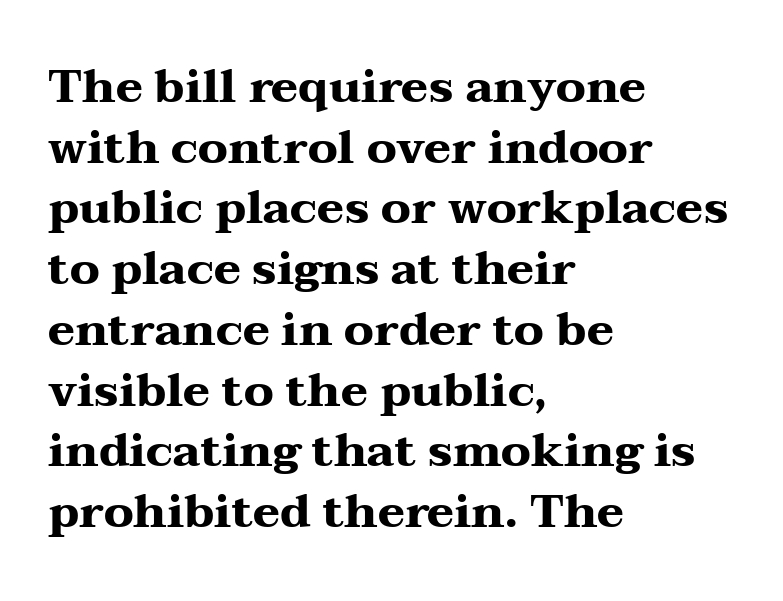
{"serif": "yes", "italic": "no", "bold": "yes", "weight": "heavy", "width": "wide", "stroke_contrast": "medium", "x_height": "medium", "monospaced": "no", "underline": "no", "align": "left", "line_spacing": "normal", "line_spacing_ratio": 1.32, "letter_spacing": "normal", "letter_spacing_em": 0.0, "glyph_px": 46}
